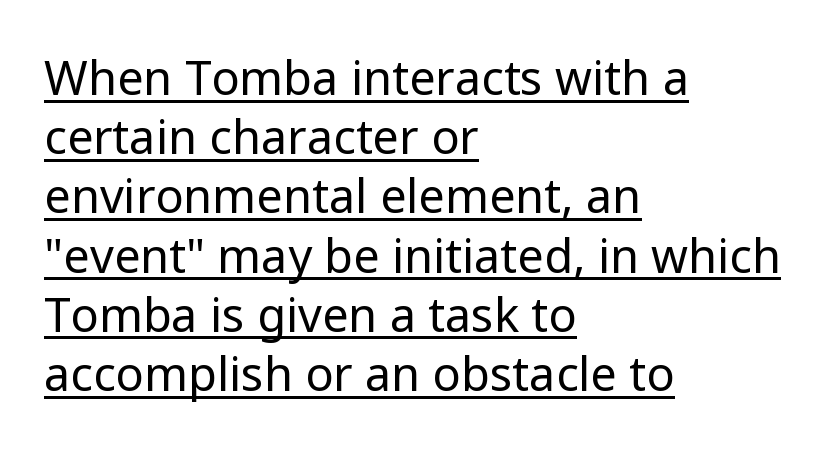
The specimen reads as upright at a glance. Nothing unusual about the tracking: characters are spaced as the font intends. The letters carry no serifs — their stems end cleanly without finishing strokes. The passage shown is underscored from start to finish.
